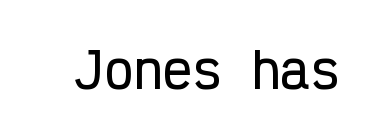
The image shows 49 px condensed sans-serif type, upright, monospaced; set normal letter spacing, not underlined; low stroke contrast and a medium x-height.
